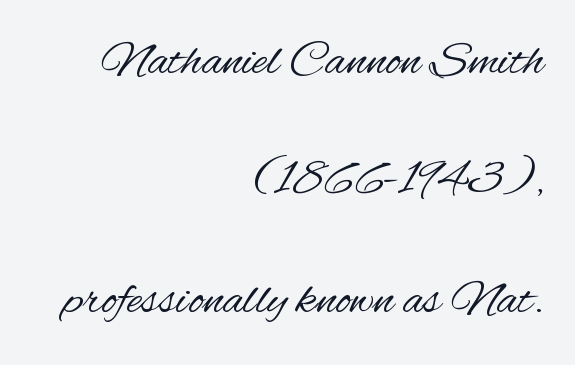
Stroke mass is kept to a normal reading level or below. Quick note: interline space is abundant. You could call the tracking neutral — neither tight nor loose. Where is the straight margin? On the right. Looks like regular typesetting: each glyph gets only the width it needs.
